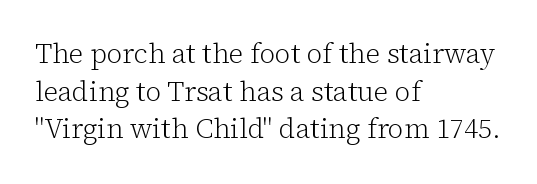
Q: Is the text bold? A: No.
Q: Is the text italic (slanted)? A: No, it is upright.
Q: Is the text underlined? A: No.
Q: How is the paragraph aligned? A: Left-aligned.
Q: Is the spacing between letters normal or unusually wide? A: Normal.
Q: Is the spacing between lines tight, normal or loose? A: Normal.
